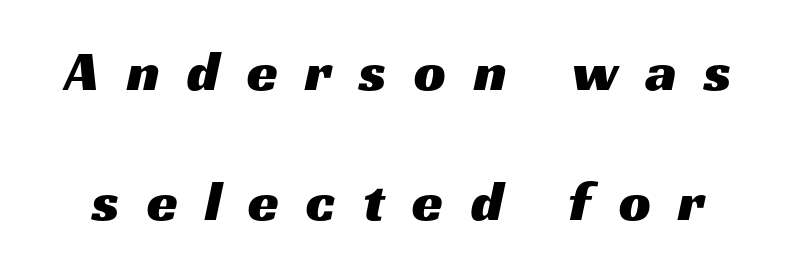
{"serif": "no", "width": "wide", "stroke_contrast": "medium", "x_height": "medium", "monospaced": "no", "underline": "no", "line_spacing": "loose", "line_spacing_ratio": 2.32, "letter_spacing": "wide", "letter_spacing_em": 0.49, "glyph_px": 56}
